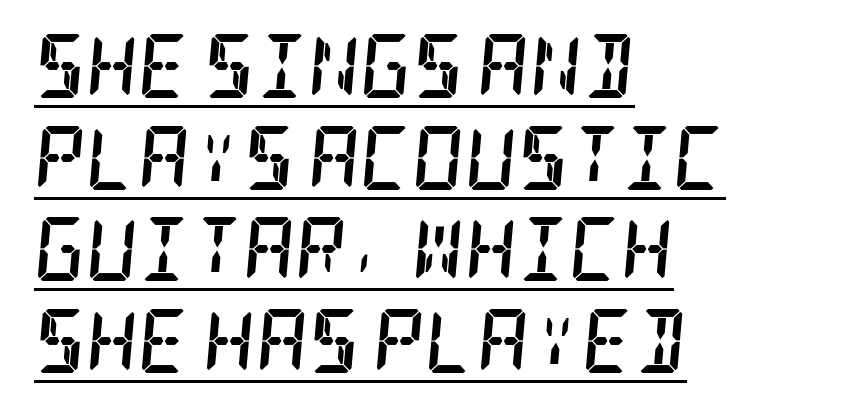
The image shows 64 px semibold, condensed serif type, italic (leaning right); set left-aligned, normal line spacing (1.43x), normal letter spacing, underlined; low stroke contrast and a large x-height.
